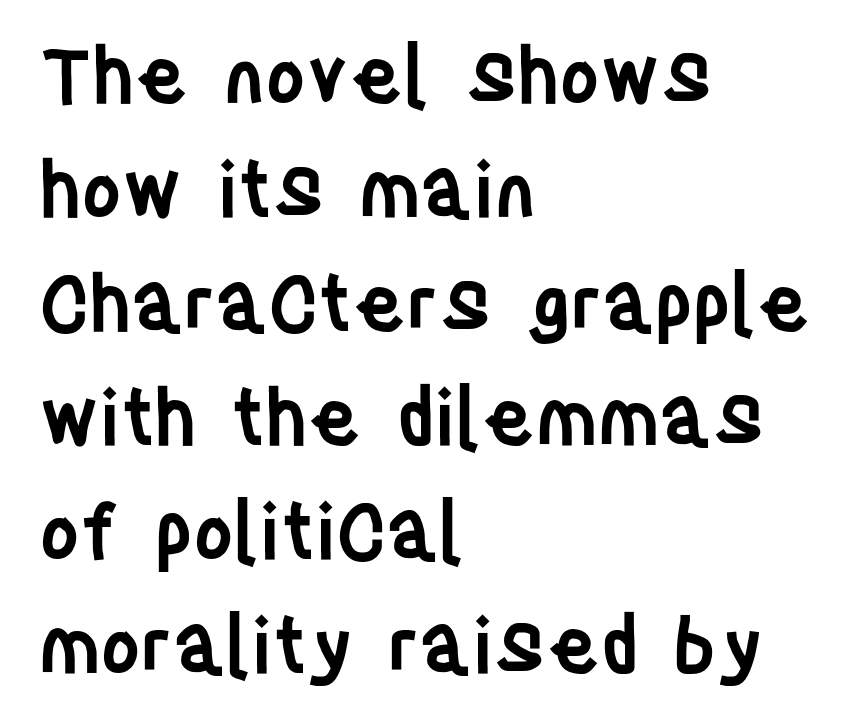
Look at the tracking — it's just the regular setting, nothing added. The passage shown is typed in a proportional face where columns would drift. In CSS terms this would be text-align: left. Vertical spacing — default. Style check: upright.
